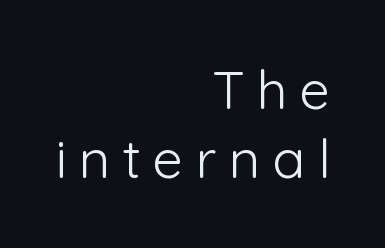
A bare baseline throughout the passage. The characters are drawn with everyday or finer stroke widths. Each letter keeps its own natural width here, so spacing adapts to shape. Does the type have serifs? No, each stem ends abruptly.
